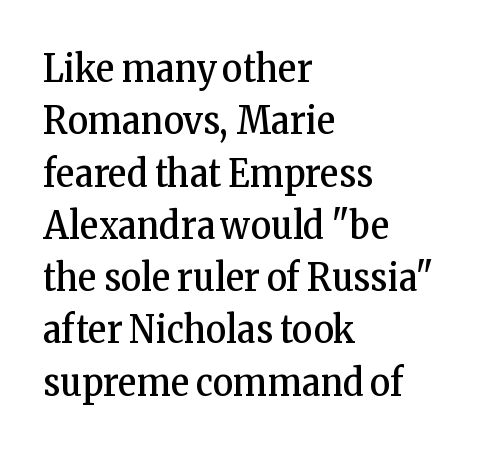
The image shows 39 px regular-weight, condensed serif type, upright; set left-aligned, normal line spacing (1.34x), normal letter spacing, not underlined; low stroke contrast and a medium x-height.
